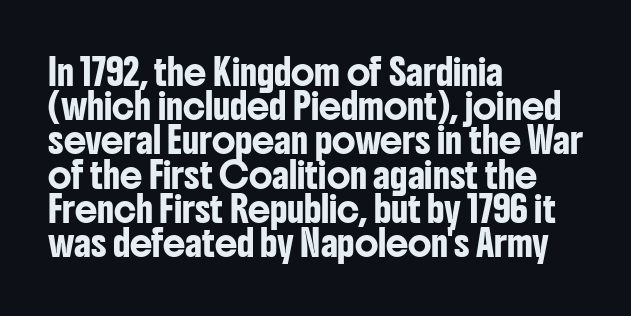
The lettering holds an erect, upright posture throughout. Nobody drew a line under any word here. This rendering uses left alignment, leaving the right contour irregular. Each new line begins a customary step beneath the previous one. Students, note that the glyphs here touch the page at normal intervals.
